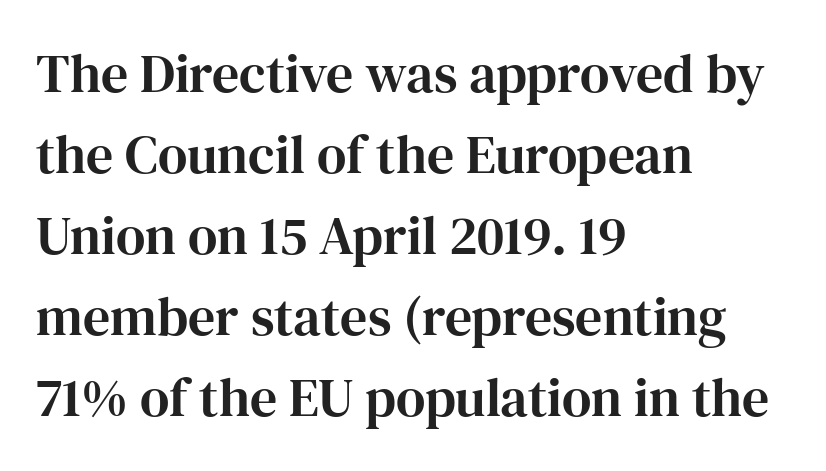
Q: Is the text italic (slanted)? A: No, it is upright.
Q: Is the typeface a serif or a sans-serif typeface? A: Serif.
Q: Is the text underlined? A: No.
Q: How is the paragraph aligned? A: Left-aligned.
Q: Is the spacing between letters normal or unusually wide? A: Normal.
Q: Is the spacing between lines tight, normal or loose? A: Normal.
Q: Width (condensed, normal, or wide)? A: Normal.
Q: Stroke contrast? A: High.
Q: x-height? A: Medium.
Q: Monospaced? A: No.
